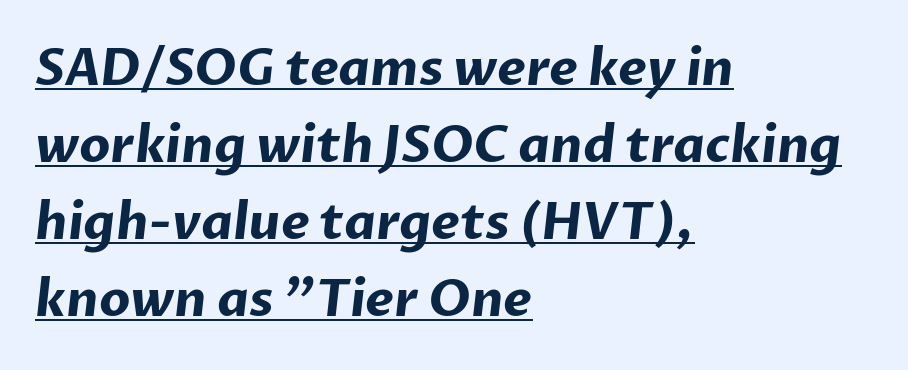
The line-height multiplier appears to be the usual default. The text was rendered using a sans face with plain stroke endings. Weight check: bold — yes, fully. The type is set solid horizontally, with unmodified tracking. Here the designer chose a conventional face with non-uniform glyph widths. The sample's only ornament is a line tracing under the words.
